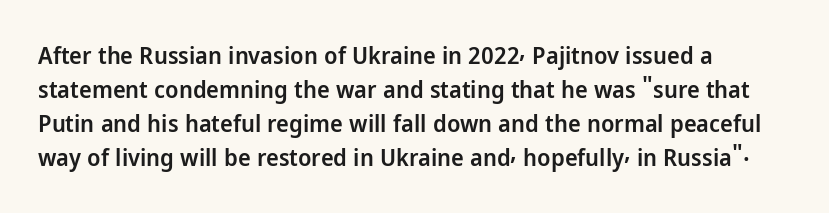
{"italic": "no", "bold": "semi", "underline": "no", "align": "left", "line_spacing": "normal", "line_spacing_ratio": 1.42, "letter_spacing": "normal", "letter_spacing_em": 0.0, "glyph_px": 24}
